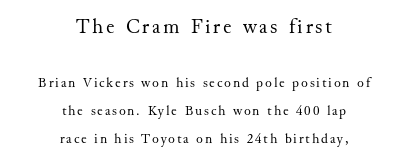
Descender tails drop into unmarked territory. Reading top to bottom, the characters get smaller at the block break. Teacher's note: observe the equal gaps on both sides — that is centered alignment. Compared with a typical body face, this is equally light or lighter still. The letters stand upright; this is a roman face.
